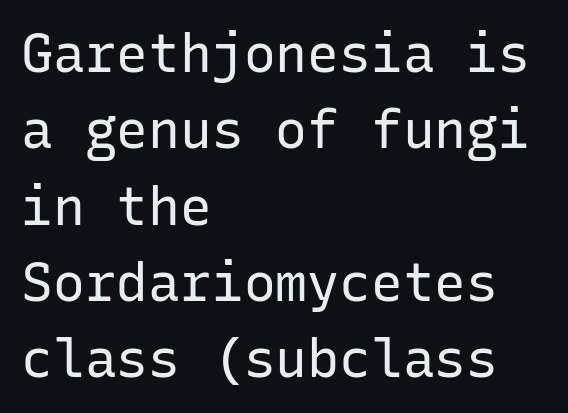
{"serif": "no", "italic": "no", "bold": "no", "weight": "regular", "width": "normal", "stroke_contrast": "low", "x_height": "medium", "monospaced": "yes", "underline": "no", "align": "left", "line_spacing": "normal", "line_spacing_ratio": 1.44, "letter_spacing": "normal", "letter_spacing_em": 0.0, "glyph_px": 53}
